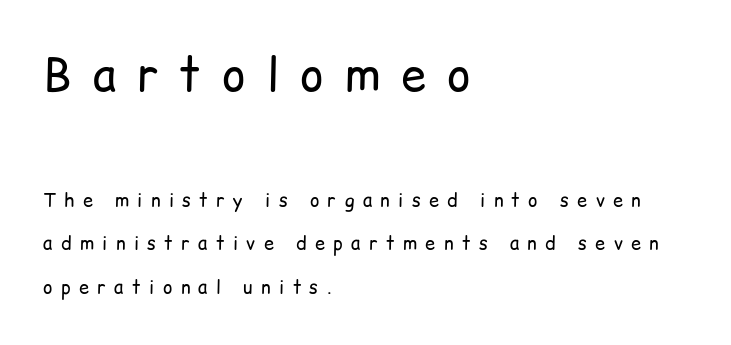
{"serif": "no", "italic": "no", "bold": "no", "weight": "regular", "width": "normal", "stroke_contrast": "low", "x_height": "medium", "monospaced": "no", "underline": "no", "align": "left", "line_spacing": "loose", "line_spacing_ratio": 2.42, "letter_spacing": "wide", "letter_spacing_em": 0.47, "larger_block": "first", "size_ratio": 2.5, "glyph_px": 45}
